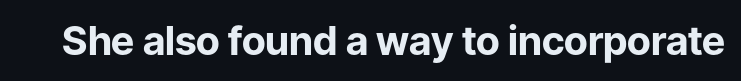
The image shows 40 px bold sans-serif type, upright; set normal letter spacing, not underlined; low stroke contrast and a medium x-height.
